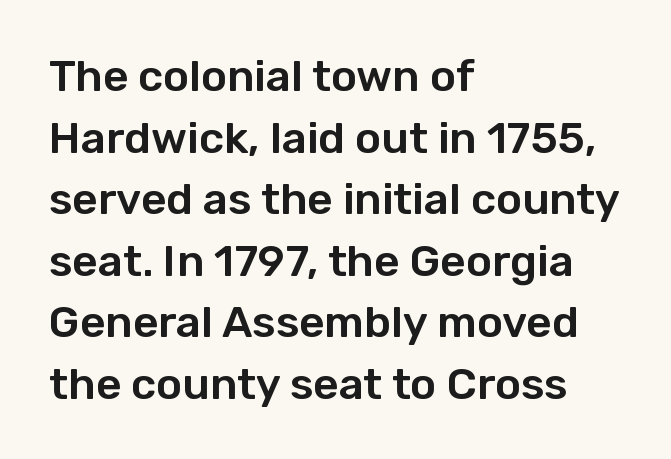
The image shows 44 px sans-serif type, upright; set left-aligned, normal line spacing (1.4x), normal letter spacing, not underlined; low stroke contrast and a medium x-height.
